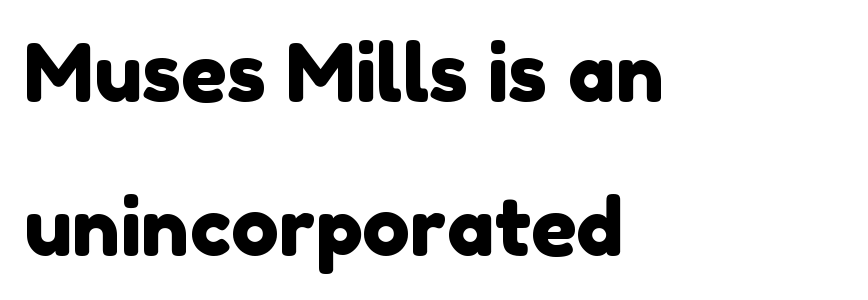
Proportional: the letters do not fall into vertical columns. The typesetter chose a ragged-right arrangement here. Only glyphs here, with clear space below each row. Students, observe: this is what heavily led, spacious text looks like. This is sans-serif lettering, the kind often seen on screens and signage.
